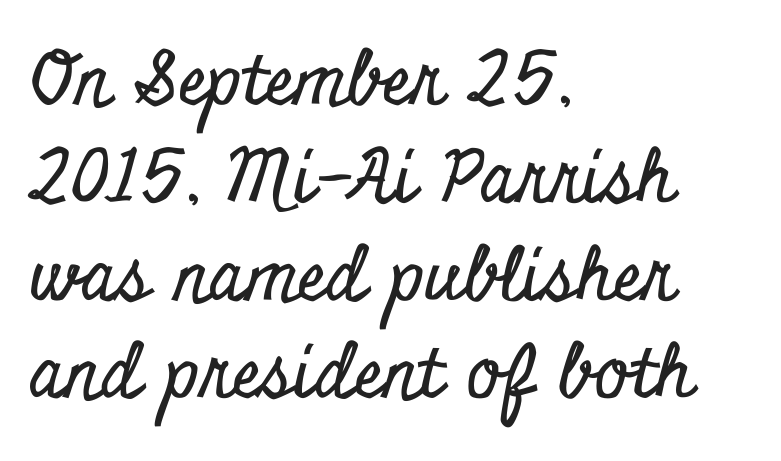
The image shows 73 px condensed serif type; set left-aligned, normal line spacing (1.34x), normal letter spacing, not underlined; low stroke contrast and a small x-height.
